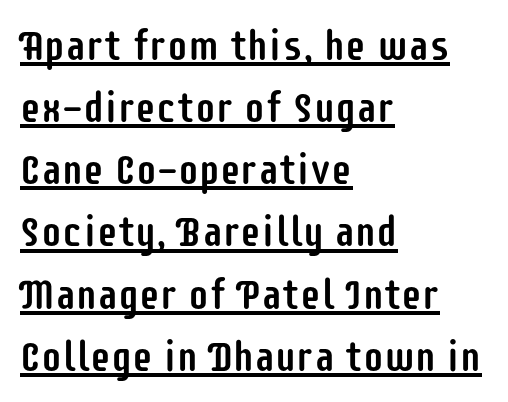
This rendering employs a face without finishing strokes, i.e., a sans-serif. Teacher's note: observe the even left margin — that is flush-left alignment. The line-height multiplier appears to be the usual default. Short note: letters normally spaced. In designer terms, the underline attribute is active on this setting.
